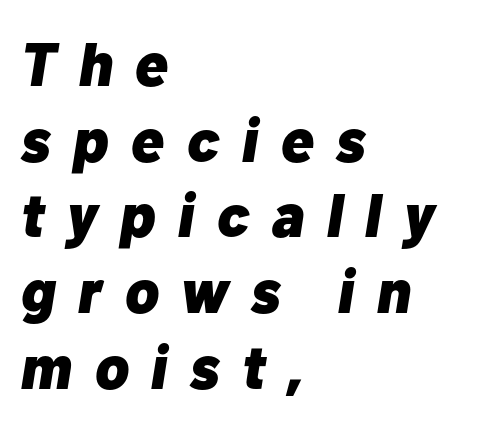
The image shows 61 px heavy type, italic (leaning right); set left-aligned, line spacing 1.24x, unusually wide letter spacing (+0.37 em), not underlined; low stroke contrast and a medium x-height.
